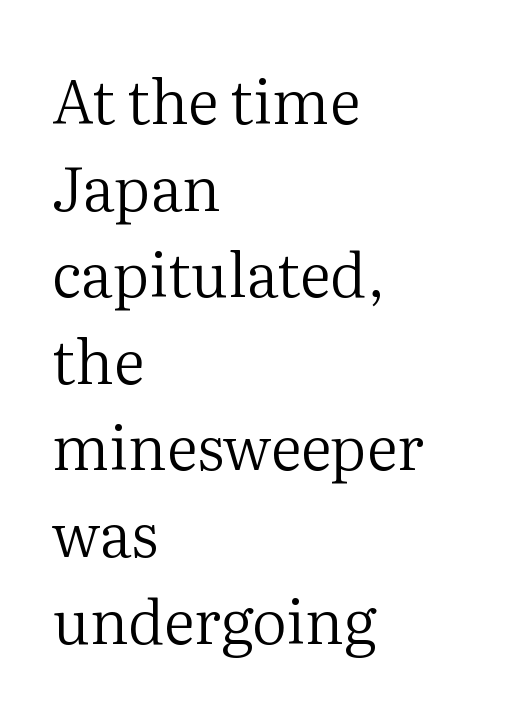
{"serif": "yes", "italic": "no", "bold": "no", "weight": "regular", "width": "normal", "stroke_contrast": "medium", "x_height": "medium", "monospaced": "no", "underline": "no", "align": "left", "line_spacing": "normal", "line_spacing_ratio": 1.42, "letter_spacing": "normal", "letter_spacing_em": 0.0, "glyph_px": 61}
